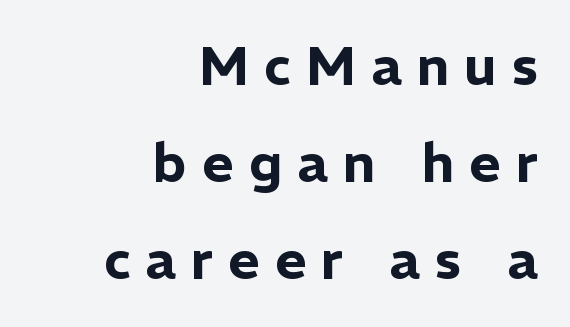
The image shows 54 px sans-serif type, upright; set right-aligned, line spacing 1.8x, unusually wide letter spacing (+0.28 em), not underlined; low stroke contrast and a medium x-height.
